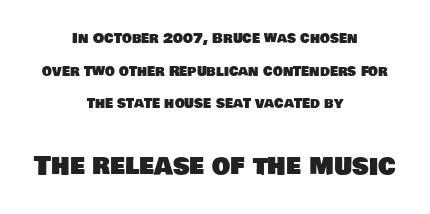
Spacing between characters is what you'd get straight out of the box. Small over large — that's the arrangement of the two blocks here. Interline gaps are noticeably wide in this sample. The passage shown is not underscored anywhere. These lines are centered, leaving both edges ragged.
